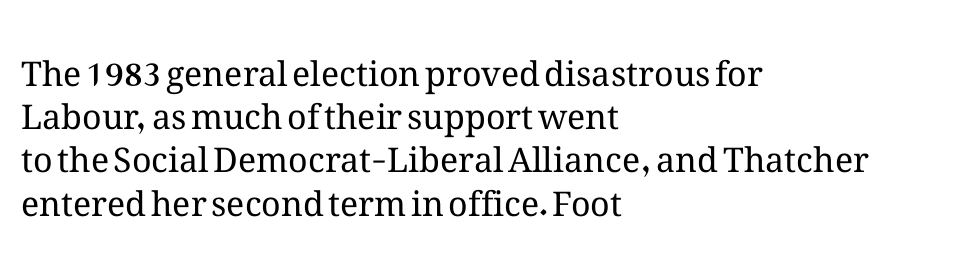
Q: Is the text bold? A: No.
Q: Is the text italic (slanted)? A: No, it is upright.
Q: Is the text underlined? A: No.
Q: How is the paragraph aligned? A: Left-aligned.
Q: Is the spacing between letters normal or unusually wide? A: Normal.
Q: Is the spacing between lines tight, normal or loose? A: Normal.
Q: Width (condensed, normal, or wide)? A: Normal.
Q: Stroke contrast? A: Medium.
Q: x-height? A: Medium.
Q: Monospaced? A: No.
